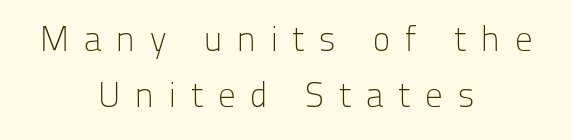
Normally led — the rows are evenly, conventionally spaced. Any mark beneath the type? The region is blank. The rendering shows plain stroke endings on the letterforms — a sans-serif design. Counters stay open thanks to moderate or lighter strokes. This sample has the flowing, uneven cadence of proportional lettering. Each line is balanced around a shared central axis.
